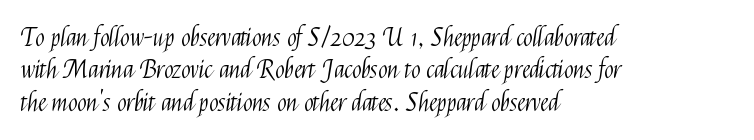
The image shows 25 px text type; set left-aligned, normal line spacing (1.3x), normal letter spacing, not underlined.
